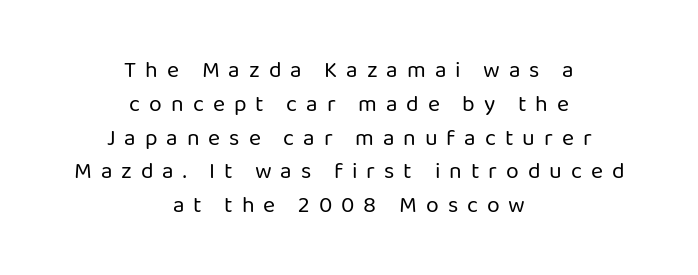
The image shows 23 px text type, upright; set centered, normal line spacing (1.47x), unusually wide letter spacing (+0.39 em), not underlined.
